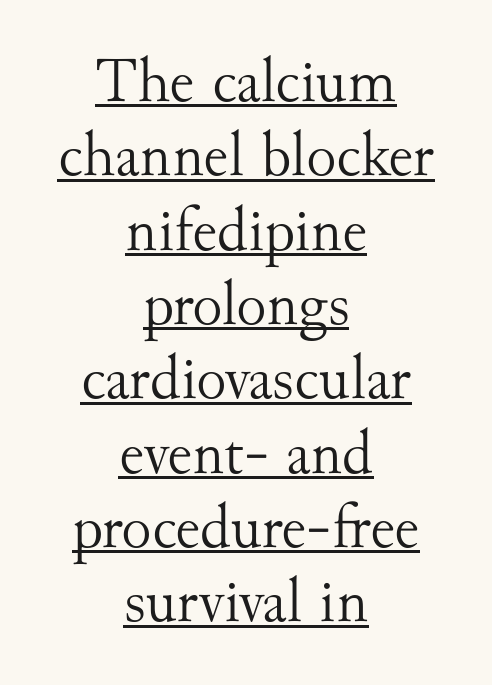
Neither beginnings nor endings align; midpoints do. Each letter keeps its own natural width here, so spacing adapts to shape. Heaviness? Minimal to ordinary, like unemphasized prose. Standard letterfit; no display-style spreading of the glyphs. This is the regular roman posture of the typeface.
